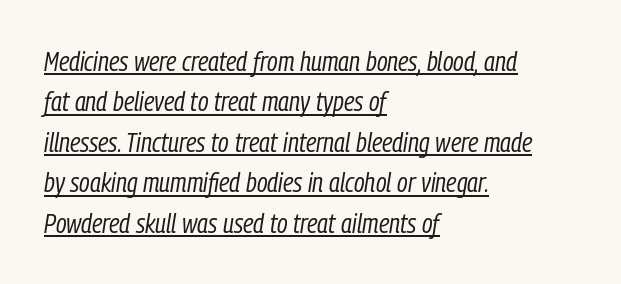
Q: Is the text bold? A: No.
Q: Is the text italic (slanted)? A: Yes, it leans right by about 9 degrees.
Q: Is the text underlined? A: Yes.
Q: How is the paragraph aligned? A: Left-aligned.
Q: Is the spacing between letters normal or unusually wide? A: Normal.
Q: Is the spacing between lines tight, normal or loose? A: Normal.
